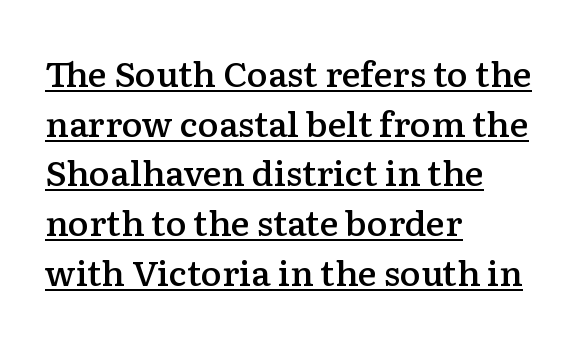
{"serif": "yes", "italic": "no", "bold": "semi", "weight": "semibold", "width": "normal", "stroke_contrast": "low", "x_height": "medium", "monospaced": "no", "underline": "yes", "align": "left", "line_spacing": "normal", "line_spacing_ratio": 1.42, "letter_spacing": "normal", "letter_spacing_em": 0.0, "glyph_px": 35}
